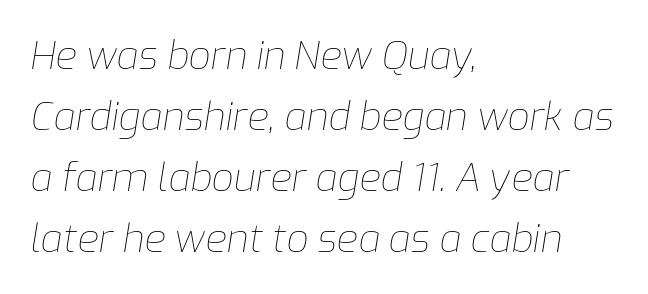
Rows of type keep a routine distance in the vertical direction. Spacing verdict: proportional, widths tailored to each character. A typesetter would call this zero additional tracking. Each stroke keeps to a modest, everyday thickness or less.
